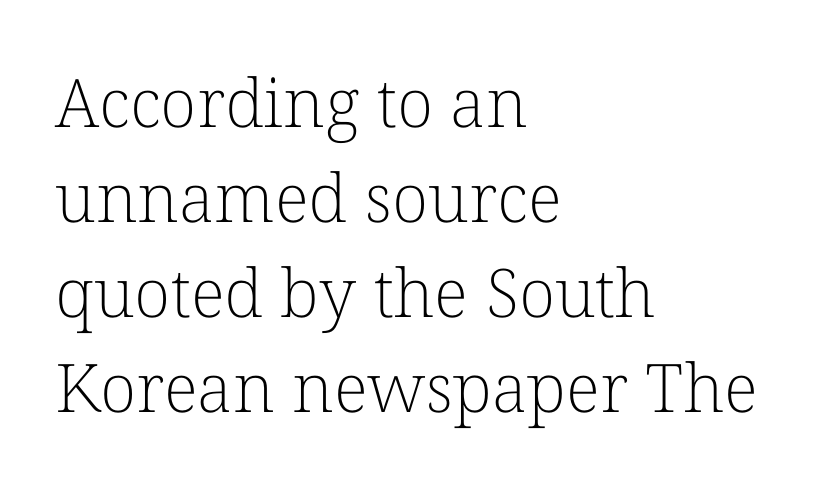
The image shows 67 px light serif type, upright; set left-aligned, normal line spacing (1.42x), normal letter spacing, not underlined; low stroke contrast and a medium x-height.
